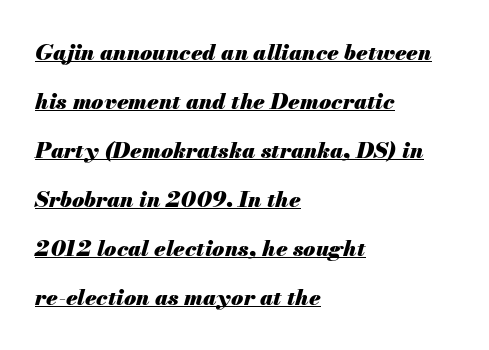
The image shows 22 px bold type, italic (leaning right); set left-aligned, loose line spacing (2.23x), normal letter spacing, underlined.
